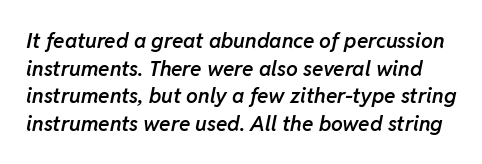
{"italic": "yes", "lean": "right", "slant_degrees": 11, "bold": "semi", "underline": "no", "line_spacing": "normal", "line_spacing_ratio": 1.31, "letter_spacing": "normal", "letter_spacing_em": 0.0, "glyph_px": 21}
